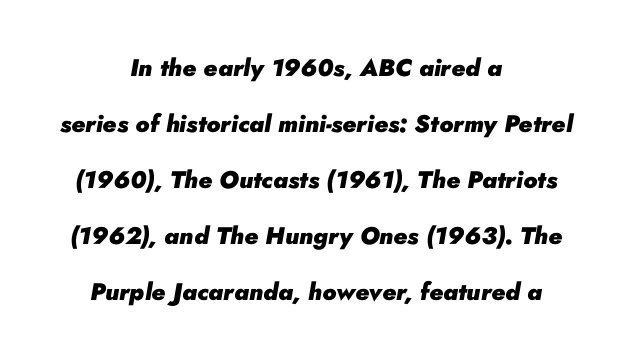
The image shows 24 px bold type, italic (leaning right); set centered, loose line spacing (2.33x), normal letter spacing, not underlined.
